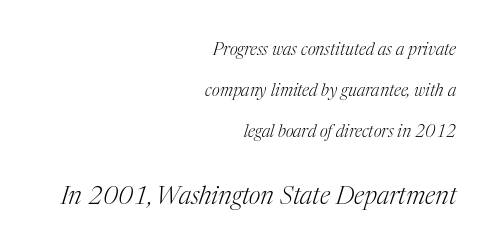
The image shows 25 px text type, italic (leaning right); set right-aligned, loose line spacing (2.41x), normal letter spacing, not underlined; the second (bottom) block is 1.47x larger.
